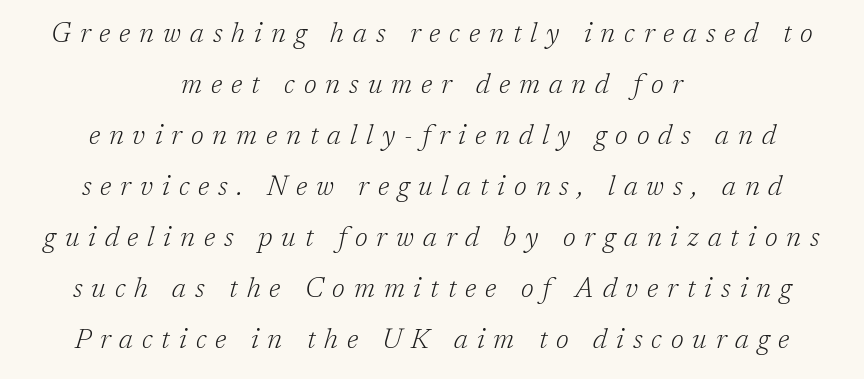
Q: Is the text bold? A: No.
Q: Is the text italic (slanted)? A: Yes, it leans right by about 17 degrees.
Q: Is the text underlined? A: No.
Q: How is the paragraph aligned? A: Centered.
Q: Is the spacing between letters normal or unusually wide? A: Unusually wide.
